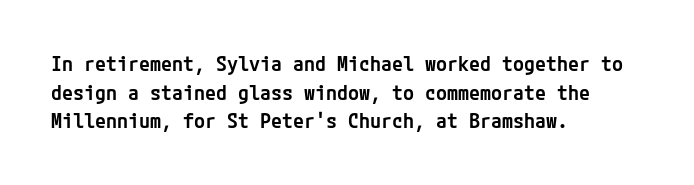
The image shows 20 px text type, upright; set left-aligned, normal line spacing (1.43x), normal letter spacing, not underlined.
